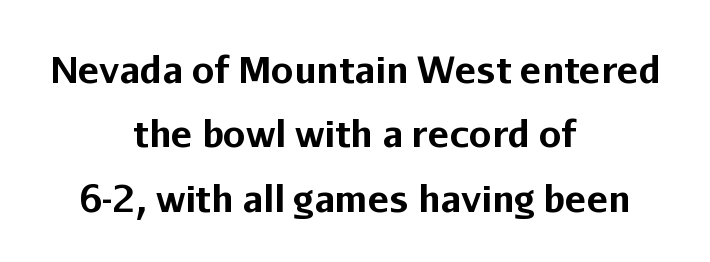
{"serif": "no", "italic": "no", "bold": "yes", "weight": "bold", "width": "normal", "stroke_contrast": "low", "x_height": "medium", "monospaced": "no", "underline": "no", "align": "center", "line_spacing_ratio": 1.79, "letter_spacing": "normal", "letter_spacing_em": 0.0, "glyph_px": 36}
